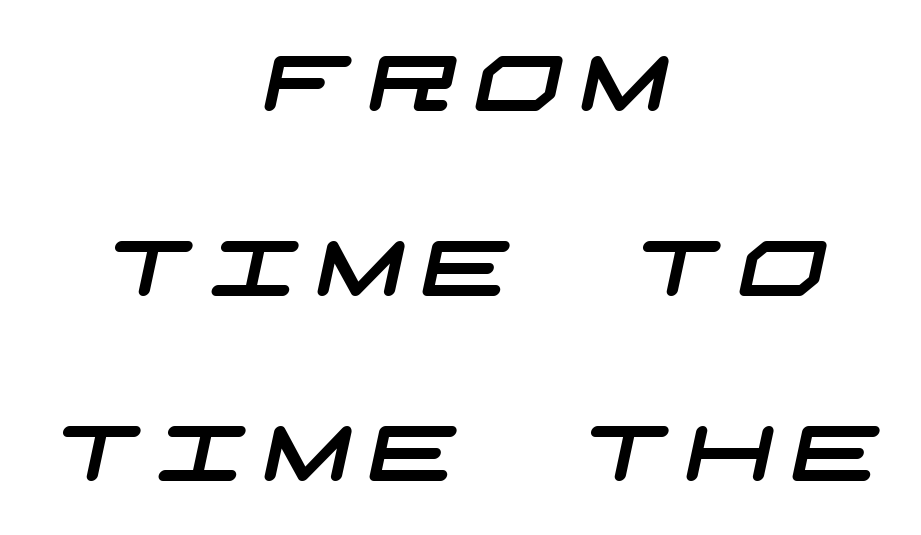
Q: Is the typeface a serif or a sans-serif typeface? A: Sans-serif.
Q: Is the text underlined? A: No.
Q: How is the paragraph aligned? A: Centered.
Q: Is the spacing between letters normal or unusually wide? A: Unusually wide.
Q: Is the spacing between lines tight, normal or loose? A: Loose.
Q: Width (condensed, normal, or wide)? A: Wide.
Q: Stroke contrast? A: Low.
Q: x-height? A: Large.
